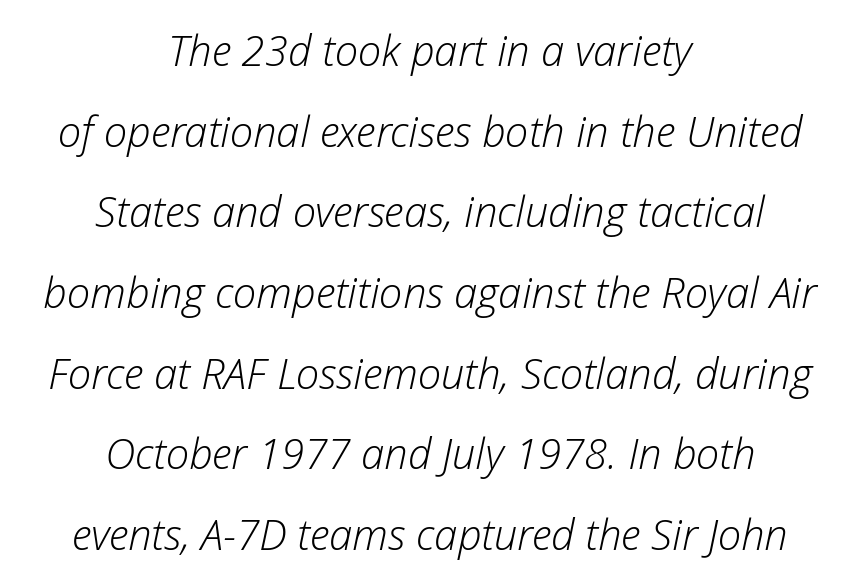
The font's italic variant was chosen for this text. Vertically, the passage feels expansive, rows floating well apart. Each word holds together tightly as a unit, with standard inter-letter gaps. The area under the type is left untouched.
